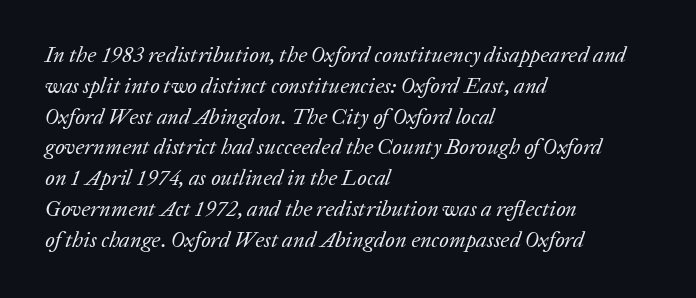
Q: Is the text bold? A: No.
Q: Is the text italic (slanted)? A: Yes, it leans right by about 20 degrees.
Q: Is the text underlined? A: No.
Q: How is the paragraph aligned? A: Left-aligned.
Q: Is the spacing between letters normal or unusually wide? A: Normal.
Q: Is the spacing between lines tight, normal or loose? A: Normal.
